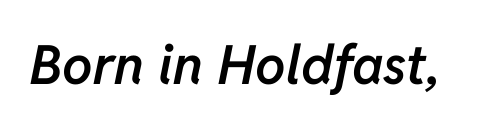
{"italic": "yes", "lean": "right", "slant_degrees": 11, "bold": "semi", "weight": "semibold", "width": "normal", "stroke_contrast": "low", "x_height": "medium", "monospaced": "no", "underline": "no", "letter_spacing": "normal", "letter_spacing_em": 0.0, "glyph_px": 54}
